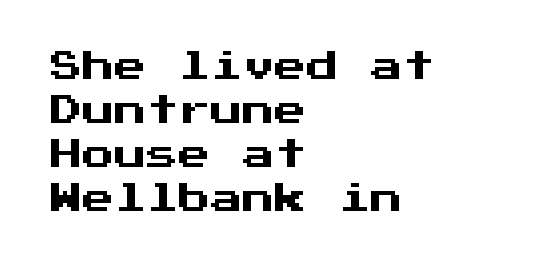
These lines sit exactly where default settings would place them. The face used here is monospaced, like something from a code editor. The area under the type is left untouched. Quick note: not italic, upright. The typesetter chose a ragged-right arrangement here. How are the letters spaced? Ordinarily, with no added tracking.
